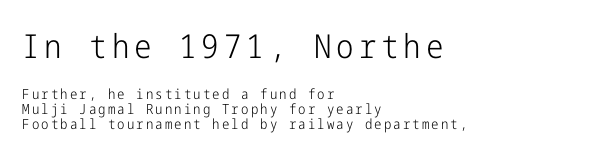
{"serif": "no", "italic": "no", "bold": "no", "weight": "light", "width": "condensed", "stroke_contrast": "low", "x_height": "medium", "underline": "no", "align": "left", "line_spacing": "tight", "line_spacing_ratio": 1.08, "larger_block": "first", "size_ratio": 2.36, "glyph_px": 33}
